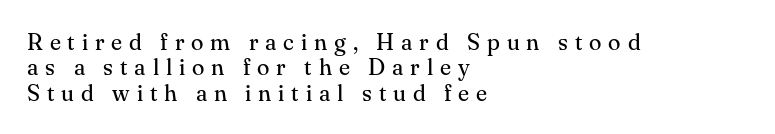
The image shows 23 px text type, upright; set left-aligned, tight line spacing (1.1x), unusually wide letter spacing (+0.3 em), not underlined.
